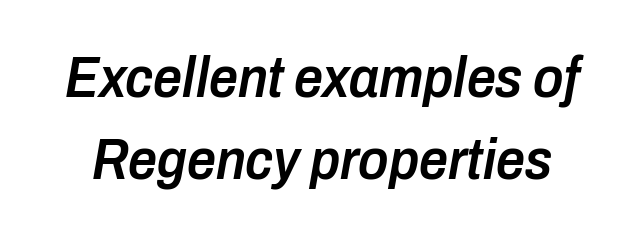
{"italic": "yes", "lean": "right", "slant_degrees": 10, "bold": "semi", "weight": "semibold", "width": "condensed", "stroke_contrast": "low", "x_height": "medium", "monospaced": "no", "underline": "no", "line_spacing": "normal", "line_spacing_ratio": 1.43, "letter_spacing": "normal", "letter_spacing_em": 0.0, "glyph_px": 57}
